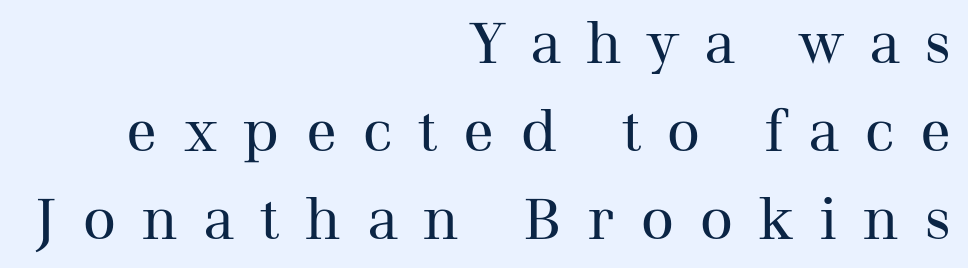
The image shows 57 px regular-weight serif type, upright; set right-aligned, normal line spacing (1.54x), unusually wide letter spacing (+0.46 em), not underlined; medium stroke contrast and a medium x-height.
